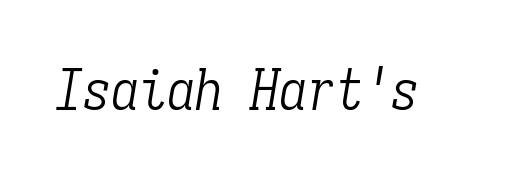
Is the stroke heavy? The answer is a plain regular-or-lighter. Yep, those are serifs on the letters. There's an unmistakable incline to the writing here. The rendering uses typewriter-style spacing with identical character cells. Each row of text sits above clean, open space.
